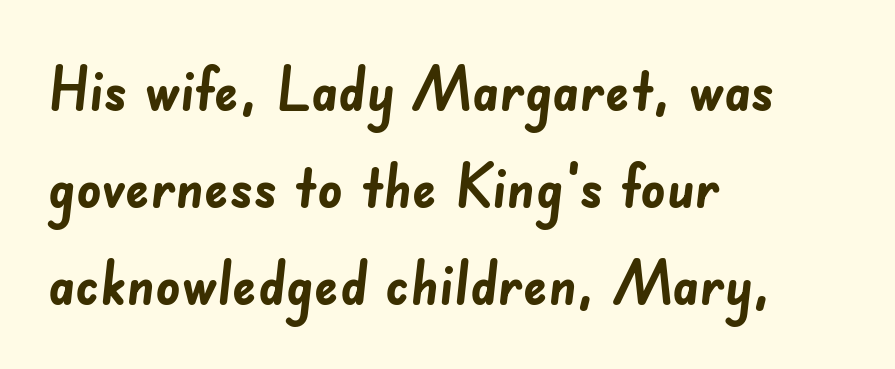
Q: Is the text bold? A: Yes.
Q: Is the typeface a serif or a sans-serif typeface? A: Sans-serif.
Q: Is the text underlined? A: No.
Q: How is the paragraph aligned? A: Left-aligned.
Q: Is the spacing between letters normal or unusually wide? A: Normal.
Q: Is the spacing between lines tight, normal or loose? A: Normal.
Q: Width (condensed, normal, or wide)? A: Normal.
Q: Stroke contrast? A: Low.
Q: x-height? A: Small.
Q: Monospaced? A: No.
